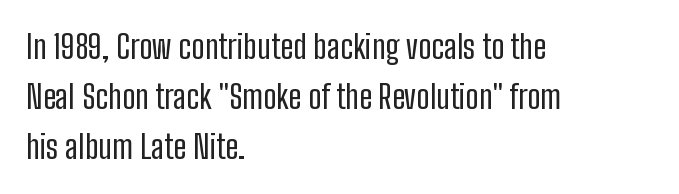
The image shows 33 px regular-weight, condensed sans-serif type, upright; set left-aligned, normal line spacing (1.52x), normal letter spacing, not underlined; low stroke contrast and a medium x-height.
